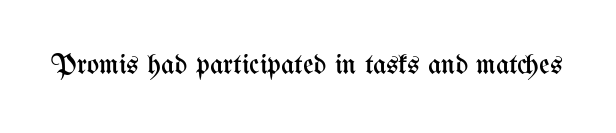
Q: Is the text bold? A: No.
Q: Is the text italic (slanted)? A: No, it is upright.
Q: Is the text underlined? A: No.
Q: Is the spacing between letters normal or unusually wide? A: Normal.
Q: Width (condensed, normal, or wide)? A: Condensed.
Q: Stroke contrast? A: Medium.
Q: x-height? A: Medium.
Q: Monospaced? A: No.
